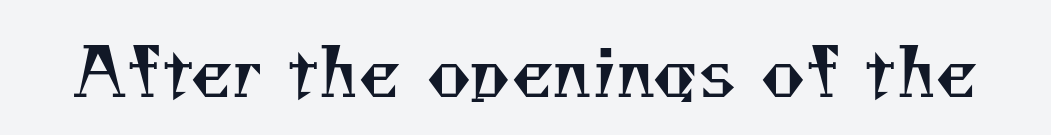
The image shows 68 px regular-weight serif type; set normal letter spacing, not underlined; medium stroke contrast and a small x-height.
